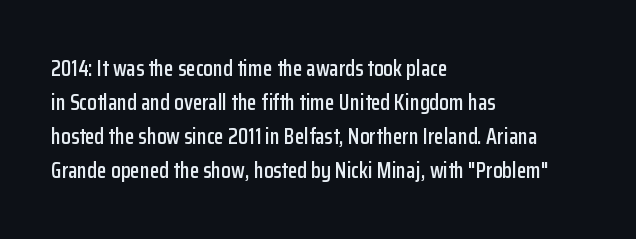
Inter-character spacing is left at the font's built-in metrics. A bare baseline throughout the passage. The typography opts for an upright posture over an oblique one. Casual observation: everything's shoved over to the left.
